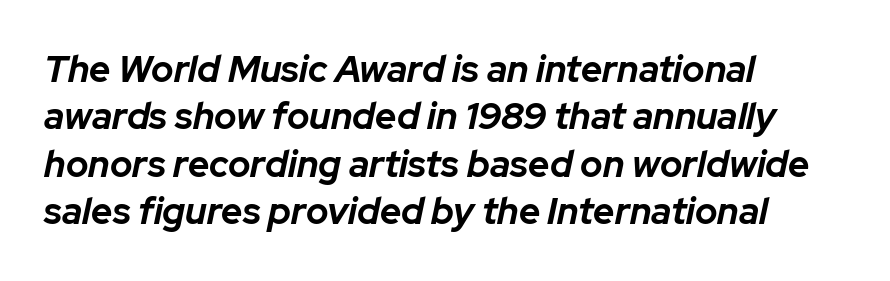
A typesetter would call this leading conventional body-copy spacing. Think of a printed novel: that variable character pitch is what you see here. The space directly below the letters is spotless. Typographic density is high because the face is bold.
